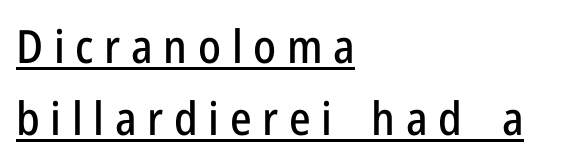
{"serif": "no", "italic": "no", "width": "condensed", "stroke_contrast": "low", "x_height": "medium", "monospaced": "no", "underline": "yes", "align": "left", "line_spacing": "normal", "line_spacing_ratio": 1.56, "letter_spacing": "wide", "letter_spacing_em": 0.23, "glyph_px": 46}
